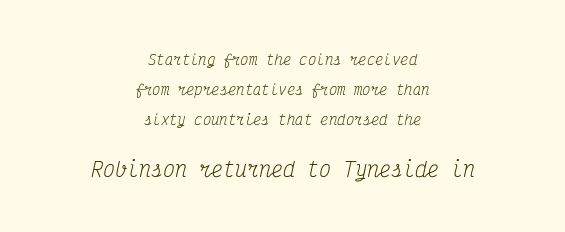
The image shows 20 px text type, italic (leaning right); set centered, loose line spacing (2.15x), normal letter spacing, not underlined; the second (bottom) block is 1.43x larger.
